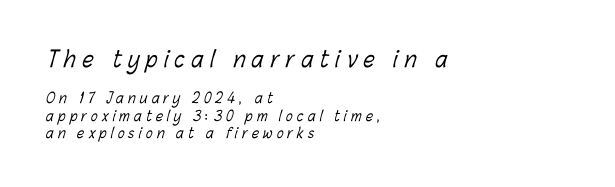
The image shows 22 px text type; set left-aligned, line spacing 1.22x, unusually wide letter spacing (+0.3 em), not underlined; the first (top) block is 1.57x larger.
